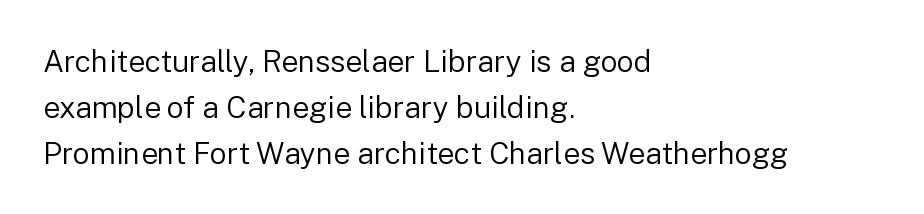
{"serif": "no", "italic": "no", "bold": "no", "weight": "regular", "width": "normal", "stroke_contrast": "low", "x_height": "medium", "monospaced": "no", "underline": "no", "align": "left", "line_spacing": "normal", "line_spacing_ratio": 1.53, "letter_spacing": "normal", "letter_spacing_em": 0.0, "glyph_px": 30}
